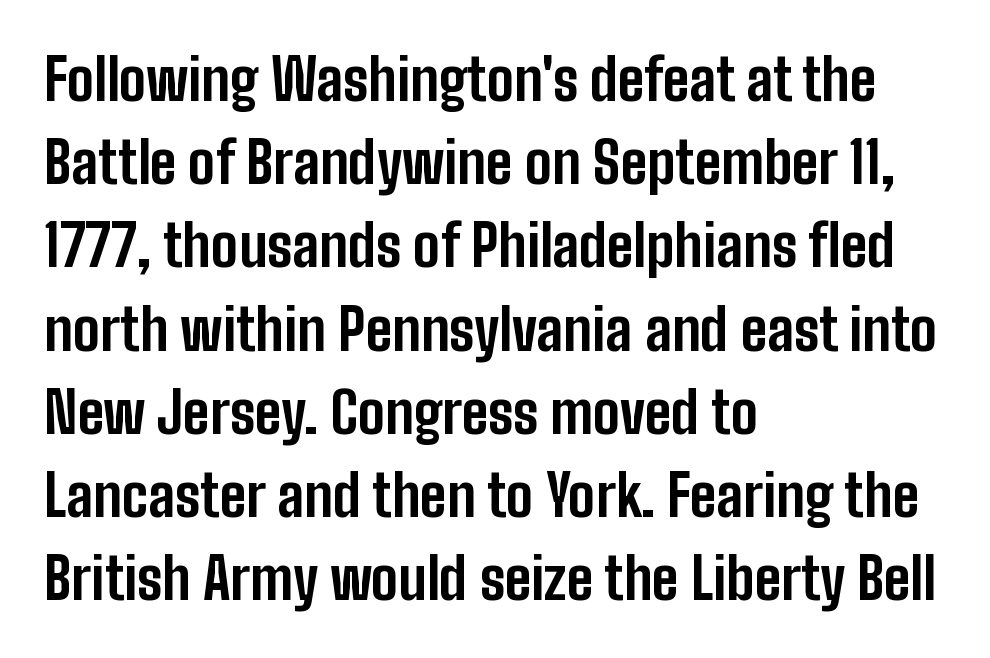
The image shows 57 px bold, condensed sans-serif type, upright; set left-aligned, normal line spacing (1.46x), normal letter spacing, not underlined; low stroke contrast and a medium x-height.
